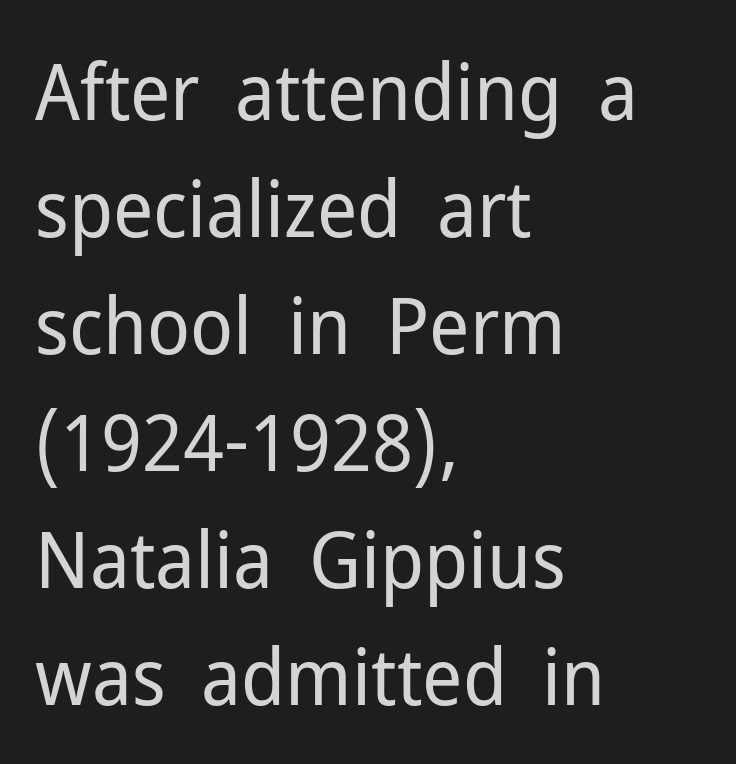
{"serif": "no", "italic": "no", "bold": "no", "weight": "regular", "width": "normal", "stroke_contrast": "low", "x_height": "medium", "monospaced": "no", "underline": "no", "align": "left", "line_spacing": "normal", "line_spacing_ratio": 1.48, "letter_spacing": "normal", "letter_spacing_em": 0.0, "glyph_px": 79}
